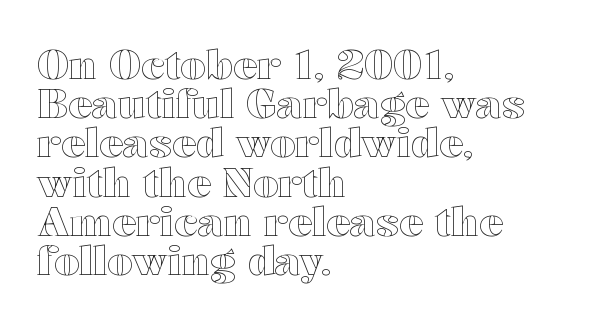
Note the varied advance widths — an 'i' is clearly narrower than an 'm'. Notice how the stems are strictly vertical — no italics here. Has an underline been added? It has not. The rendering uses a small line-height, squeezing the rows.
